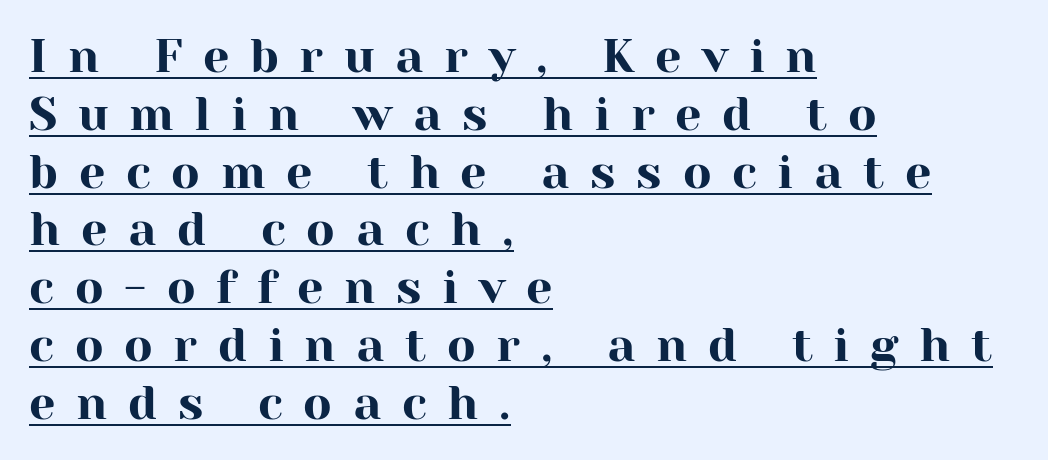
{"serif": "yes", "italic": "no", "width": "normal", "stroke_contrast": "high", "x_height": "medium", "monospaced": "no", "underline": "yes", "align": "left", "line_spacing_ratio": 1.23, "letter_spacing": "wide", "letter_spacing_em": 0.44, "glyph_px": 47}
